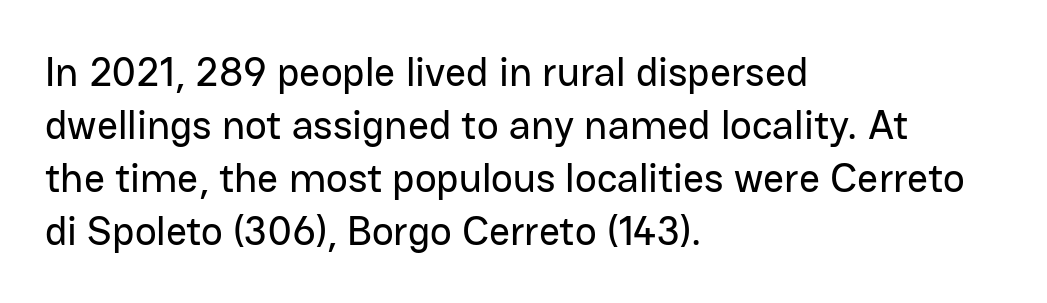
{"serif": "no", "italic": "no", "width": "normal", "stroke_contrast": "low", "x_height": "medium", "monospaced": "no", "underline": "no", "align": "left", "line_spacing": "normal", "line_spacing_ratio": 1.29, "letter_spacing": "normal", "letter_spacing_em": 0.0, "glyph_px": 41}
